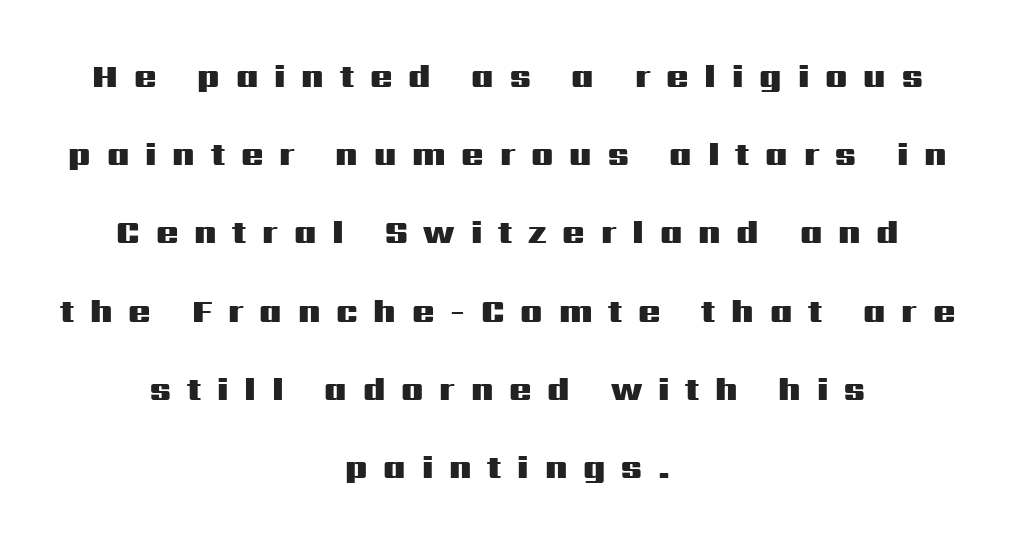
The rendering inserts visible extra space after every character. The passage shown is emphatically bold. The rendering uses natural spacing where letterforms have individual widths. Is there any slant? The stems are plumb. Stroke terminals: plain, sans-serif. Typeset on center — no edge is straight.
